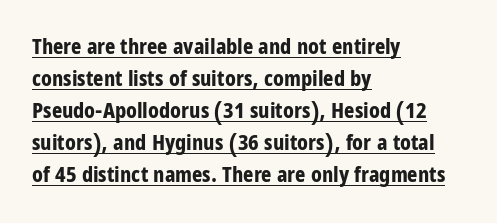
{"italic": "no", "bold": "yes", "underline": "yes", "align": "left", "line_spacing": "normal", "line_spacing_ratio": 1.45, "letter_spacing": "normal", "letter_spacing_em": 0.0, "glyph_px": 22}
